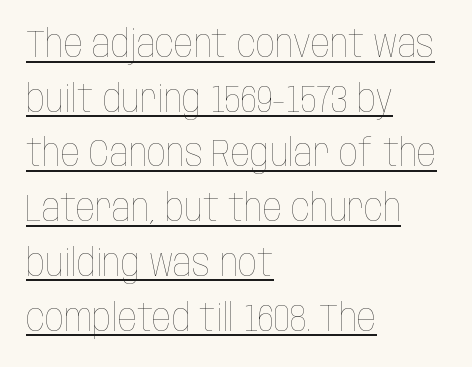
The image shows 38 px thin, condensed type, upright; set left-aligned, normal line spacing (1.44x), normal letter spacing, underlined; low stroke contrast and a large x-height.
